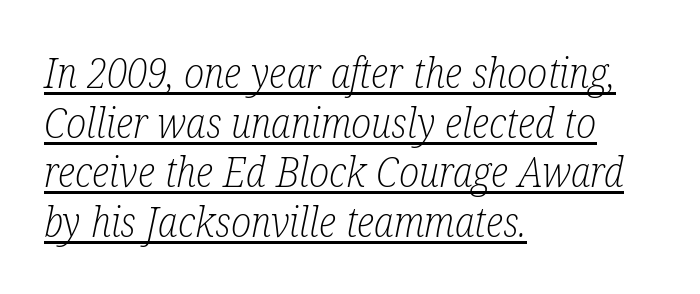
Q: Is the text bold? A: No.
Q: Is the text italic (slanted)? A: Yes, it leans right by about 12 degrees.
Q: Is the typeface a serif or a sans-serif typeface? A: Serif.
Q: Is the text underlined? A: Yes.
Q: How is the paragraph aligned? A: Left-aligned.
Q: Is the spacing between letters normal or unusually wide? A: Normal.
Q: Width (condensed, normal, or wide)? A: Condensed.
Q: Stroke contrast? A: Low.
Q: x-height? A: Medium.
Q: Monospaced? A: No.
